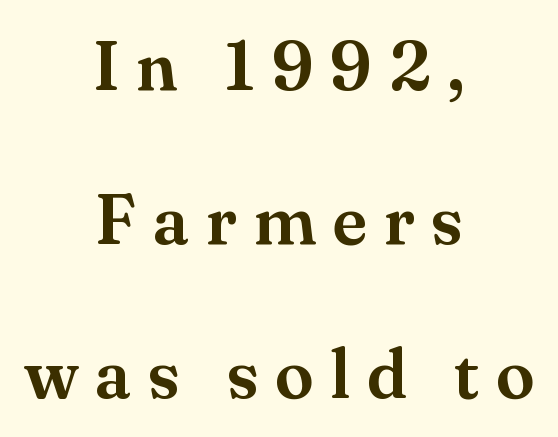
Q: Is the text italic (slanted)? A: No, it is upright.
Q: Is the typeface a serif or a sans-serif typeface? A: Serif.
Q: Is the text underlined? A: No.
Q: How is the paragraph aligned? A: Centered.
Q: Is the spacing between letters normal or unusually wide? A: Unusually wide.
Q: Is the spacing between lines tight, normal or loose? A: Loose.
Q: Width (condensed, normal, or wide)? A: Normal.
Q: Stroke contrast? A: Medium.
Q: x-height? A: Small.
Q: Monospaced? A: No.
